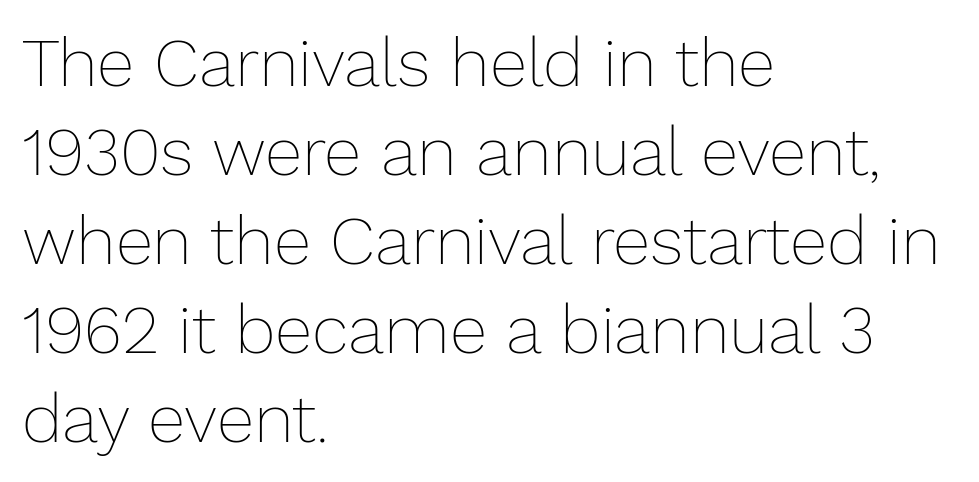
Q: Is the text bold? A: No.
Q: Is the text italic (slanted)? A: No, it is upright.
Q: Is the text underlined? A: No.
Q: How is the paragraph aligned? A: Left-aligned.
Q: Is the spacing between letters normal or unusually wide? A: Normal.
Q: Is the spacing between lines tight, normal or loose? A: Normal.
Q: Width (condensed, normal, or wide)? A: Normal.
Q: Stroke contrast? A: Low.
Q: x-height? A: Medium.
Q: Monospaced? A: No.
